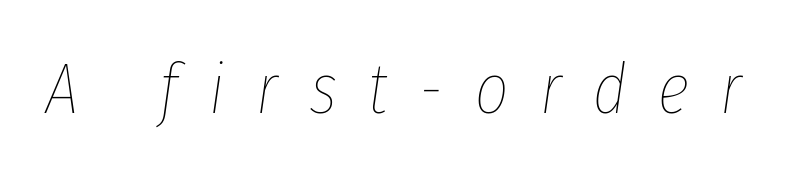
Decoration check: the copy has no underline. Stroke thickness stays within the range of a standard reading face or lighter. Note the varied advance widths — an 'i' is clearly narrower than an 'm'. Inter-character spacing is expanded well beyond the font's built-in metrics.
